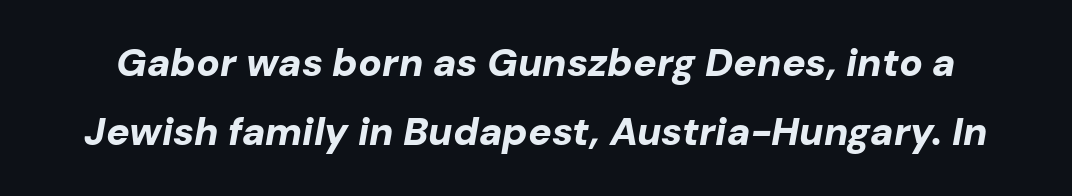
The image shows 39 px bold type, italic (leaning right); set line spacing 1.78x, normal letter spacing, not underlined; low stroke contrast and a medium x-height.
